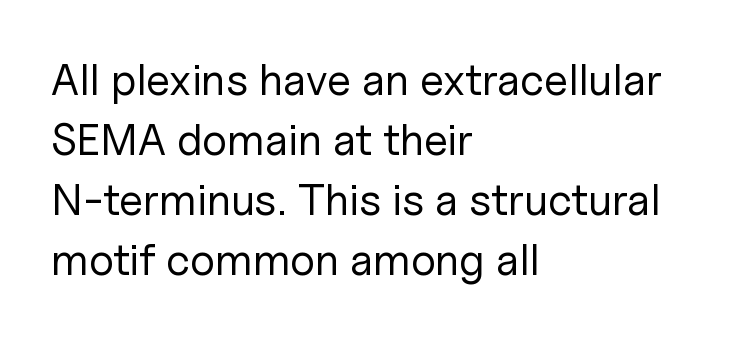
{"serif": "no", "italic": "no", "bold": "no", "weight": "regular", "width": "normal", "stroke_contrast": "low", "x_height": "medium", "monospaced": "no", "underline": "no", "align": "left", "line_spacing": "normal", "line_spacing_ratio": 1.36, "letter_spacing": "normal", "letter_spacing_em": 0.0, "glyph_px": 44}
